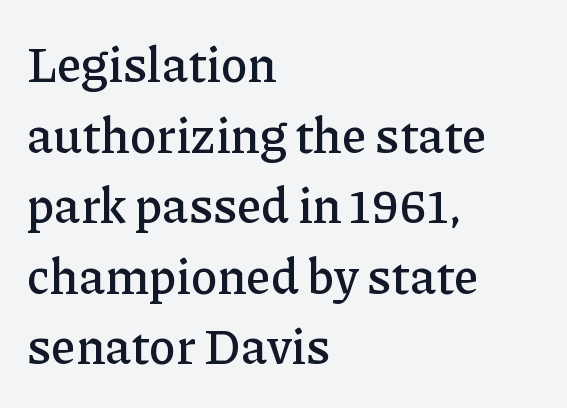
Q: Is the text italic (slanted)? A: No, it is upright.
Q: Is the typeface a serif or a sans-serif typeface? A: Serif.
Q: Is the text underlined? A: No.
Q: How is the paragraph aligned? A: Left-aligned.
Q: Is the spacing between letters normal or unusually wide? A: Normal.
Q: Is the spacing between lines tight, normal or loose? A: Normal.
Q: Width (condensed, normal, or wide)? A: Normal.
Q: Stroke contrast? A: Low.
Q: x-height? A: Medium.
Q: Monospaced? A: No.
